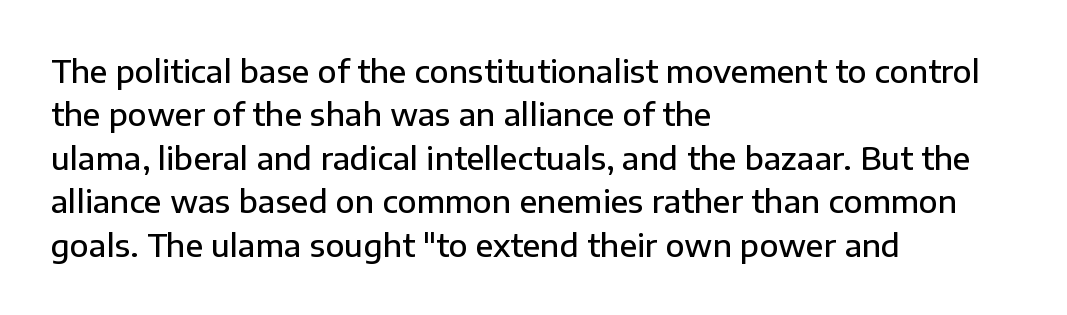
Leading matches the norm, producing a regular column. Left-aligned paragraph, ragged on the right. These lines are composed in type without serifs. Beneath every word, the page is bare. Letter spacing: default.
